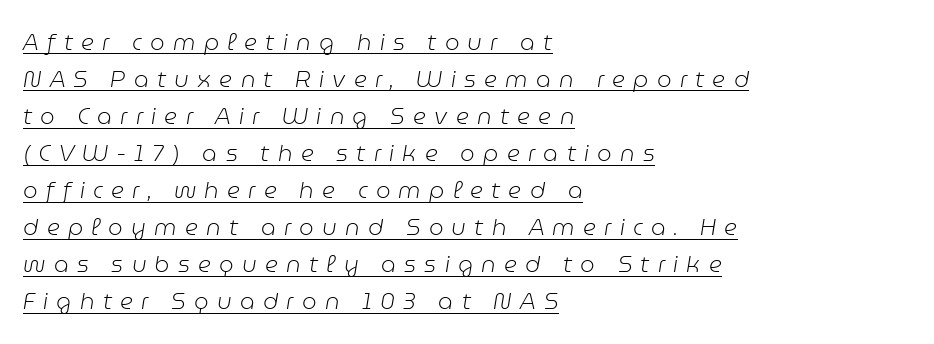
{"italic": "yes", "lean": "right", "slant_degrees": 9, "bold": "no", "underline": "yes", "align": "left", "line_spacing": "normal", "line_spacing_ratio": 1.61, "letter_spacing": "wide", "letter_spacing_em": 0.36, "glyph_px": 23}
